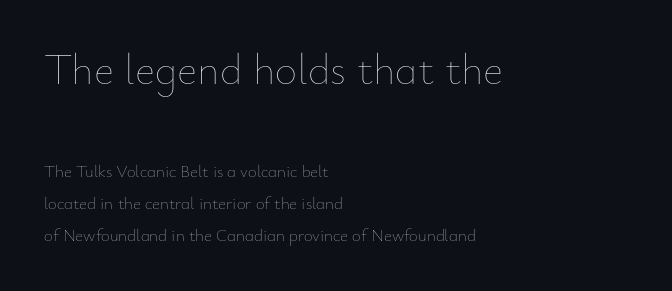
{"italic": "no", "bold": "no", "weight": "thin", "width": "normal", "stroke_contrast": "low", "x_height": "small", "monospaced": "no", "underline": "no", "align": "left", "line_spacing": "loose", "line_spacing_ratio": 1.91, "letter_spacing": "normal", "letter_spacing_em": 0.0, "larger_block": "first", "size_ratio": 2.53, "glyph_px": 43}
